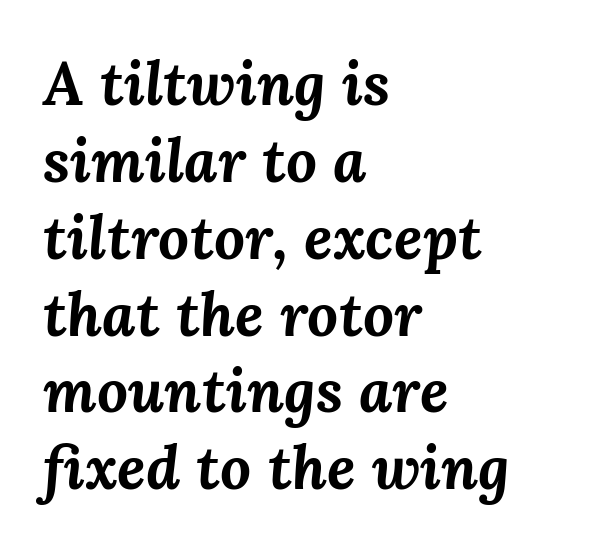
Interline gaps are of average width in this sample. Line beginnings align vertically; line endings do not. Descenders hang freely into open space. The face used here is proportionally spaced, like ordinary book or web type. Is the type slanted? Yes — the strokes lean at a clear angle. The passage shown has conventional tracking throughout.
